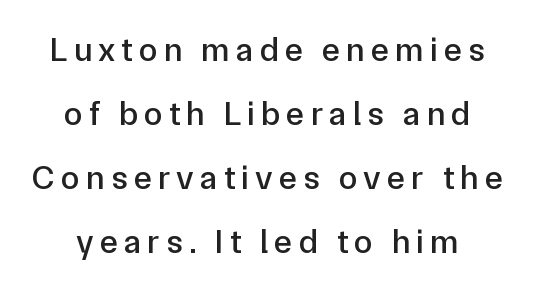
Q: Is the text italic (slanted)? A: No, it is upright.
Q: Is the typeface a serif or a sans-serif typeface? A: Sans-serif.
Q: Is the text underlined? A: No.
Q: Width (condensed, normal, or wide)? A: Normal.
Q: Stroke contrast? A: Low.
Q: x-height? A: Medium.
Q: Monospaced? A: No.
